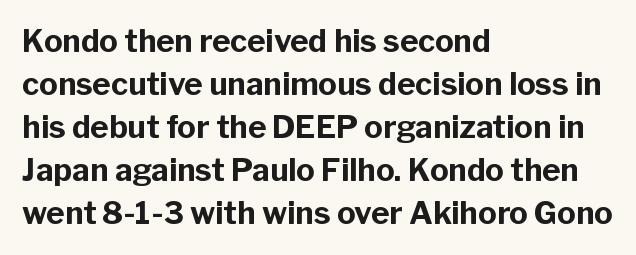
Q: Is the text bold? A: Yes.
Q: Is the text italic (slanted)? A: No, it is upright.
Q: Is the typeface a serif or a sans-serif typeface? A: Sans-serif.
Q: Is the text underlined? A: No.
Q: How is the paragraph aligned? A: Left-aligned.
Q: Is the spacing between letters normal or unusually wide? A: Normal.
Q: Is the spacing between lines tight, normal or loose? A: Normal.
Q: Width (condensed, normal, or wide)? A: Normal.
Q: Stroke contrast? A: Low.
Q: x-height? A: Medium.
Q: Monospaced? A: No.
